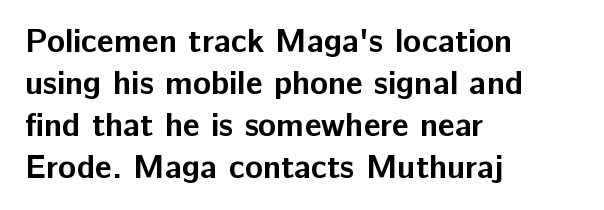
The image shows 33 px bold sans-serif type, upright; set left-aligned, normal line spacing (1.27x), normal letter spacing, not underlined; low stroke contrast and a medium x-height.
